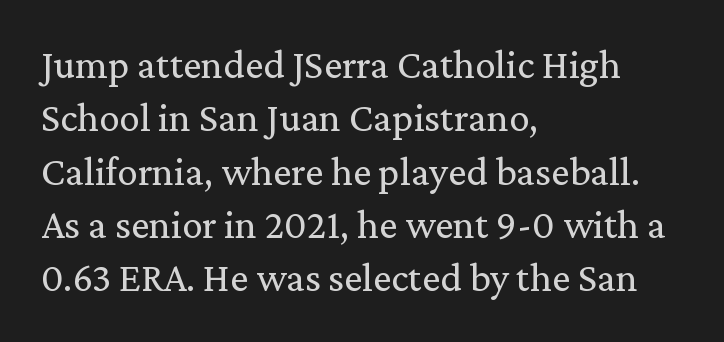
Underline: absent. What kind of face is this? One with serifs. Weight class: somewhere from thin through regular. The lettering holds an erect, upright posture throughout. This sample has the flowing, uneven cadence of proportional lettering.
